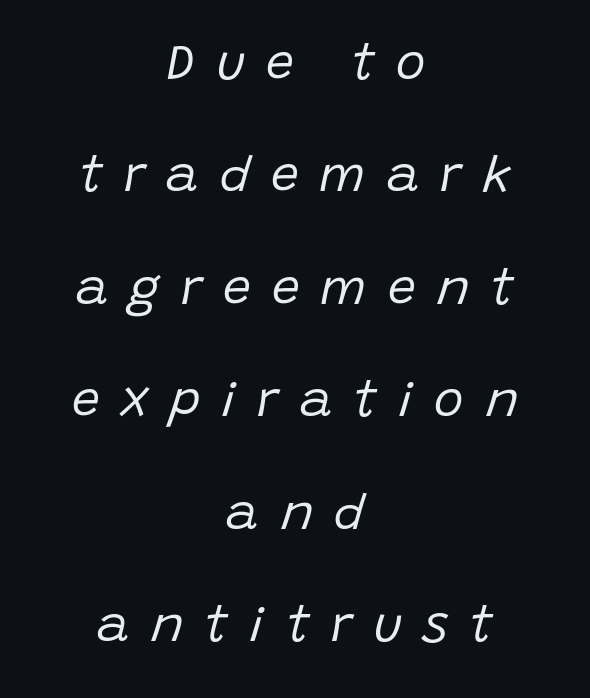
{"italic": "yes", "lean": "right", "slant_degrees": 15, "bold": "no", "weight": "regular", "width": "normal", "stroke_contrast": "low", "x_height": "large", "monospaced": "no", "underline": "no", "align": "center", "line_spacing": "loose", "line_spacing_ratio": 2.25, "letter_spacing": "wide", "letter_spacing_em": 0.42, "glyph_px": 50}
